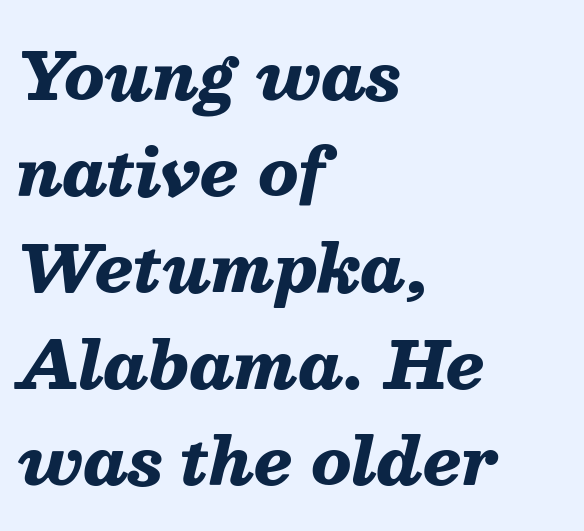
{"italic": "yes", "lean": "right", "slant_degrees": 13, "bold": "yes", "weight": "heavy", "width": "normal", "stroke_contrast": "medium", "x_height": "medium", "monospaced": "no", "underline": "no", "align": "left", "line_spacing": "normal", "line_spacing_ratio": 1.48, "letter_spacing": "normal", "letter_spacing_em": 0.0, "glyph_px": 65}
